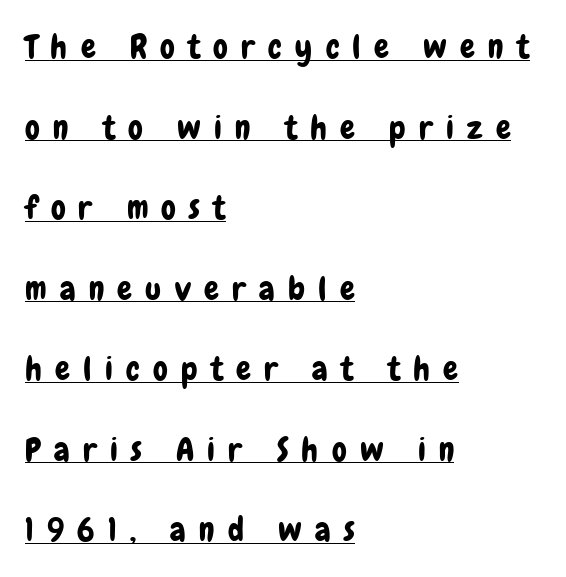
{"serif": "no", "italic": "no", "width": "condensed", "stroke_contrast": "low", "x_height": "medium", "monospaced": "no", "underline": "yes", "align": "left", "line_spacing": "loose", "line_spacing_ratio": 2.44, "letter_spacing": "wide", "letter_spacing_em": 0.4, "glyph_px": 33}
